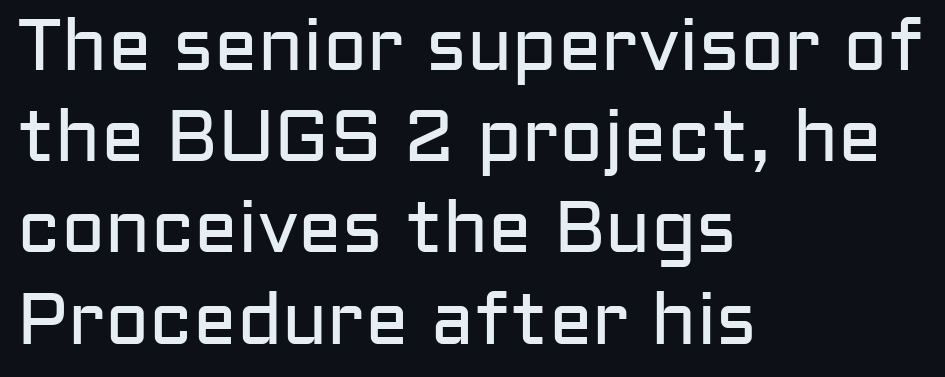
Characters follow at the spacing the type designer built in. Quick note: not italic, upright. Horizontal alignment here is leftward, the default for most running prose. How would I describe the line gaps? Plain and ordinary.
